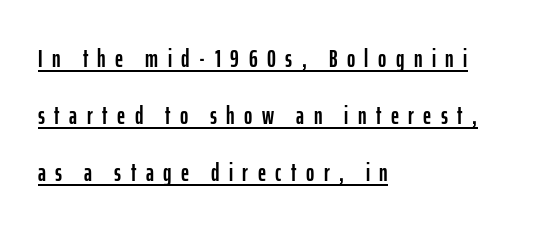
The image shows 25 px text type, upright; set left-aligned, loose line spacing (2.28x), unusually wide letter spacing (+0.38 em), underlined.
